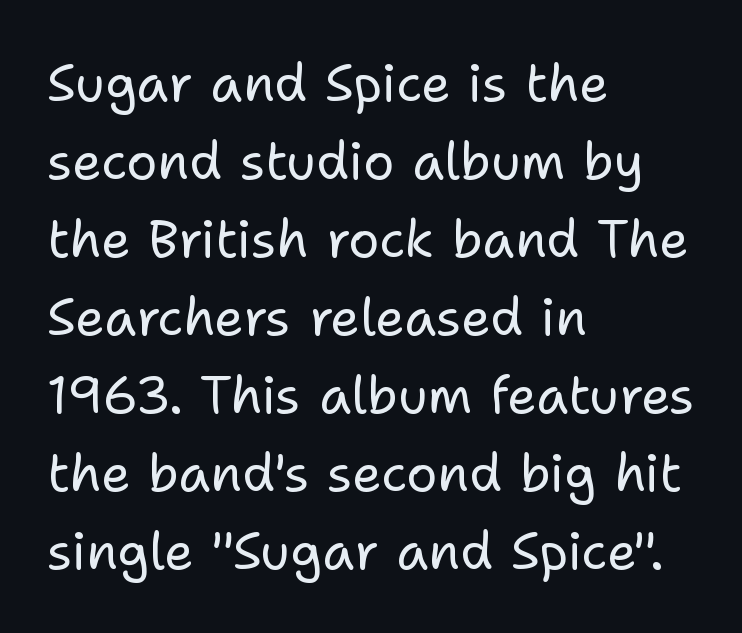
{"serif": "no", "italic": "no", "bold": "no", "weight": "regular", "width": "normal", "stroke_contrast": "low", "x_height": "medium", "monospaced": "no", "underline": "no", "align": "left", "line_spacing": "normal", "line_spacing_ratio": 1.5, "letter_spacing": "normal", "letter_spacing_em": 0.0, "glyph_px": 52}
